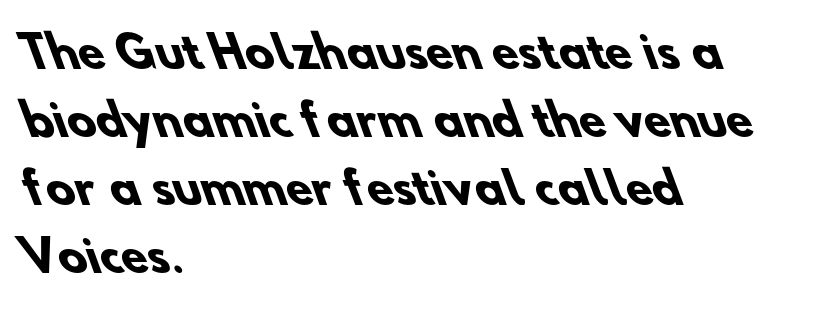
{"serif": "no", "bold": "yes", "weight": "heavy", "width": "normal", "stroke_contrast": "low", "x_height": "small", "monospaced": "no", "underline": "no", "align": "left", "line_spacing": "normal", "line_spacing_ratio": 1.58, "letter_spacing": "normal", "letter_spacing_em": 0.0, "glyph_px": 43}
